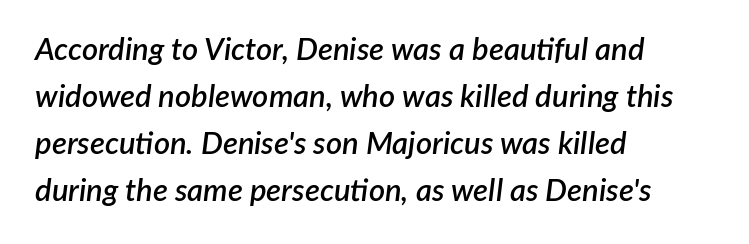
The image shows 31 px semibold type, italic (leaning right); set left-aligned, normal line spacing (1.52x), normal letter spacing, not underlined; low stroke contrast and a medium x-height.
